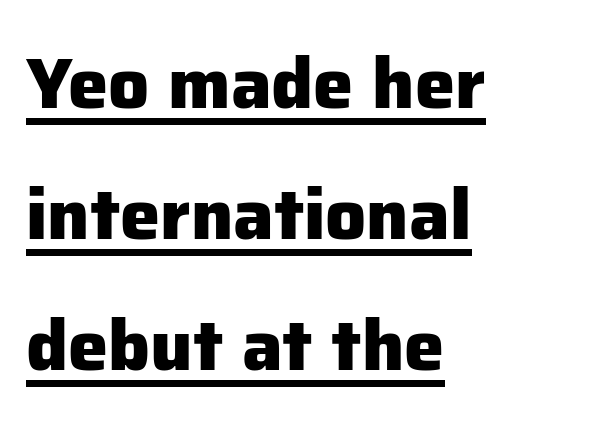
{"serif": "no", "italic": "no", "bold": "yes", "weight": "heavy", "width": "normal", "stroke_contrast": "low", "x_height": "medium", "monospaced": "no", "underline": "yes", "align": "left", "line_spacing_ratio": 1.82, "letter_spacing": "normal", "letter_spacing_em": 0.0, "glyph_px": 72}
